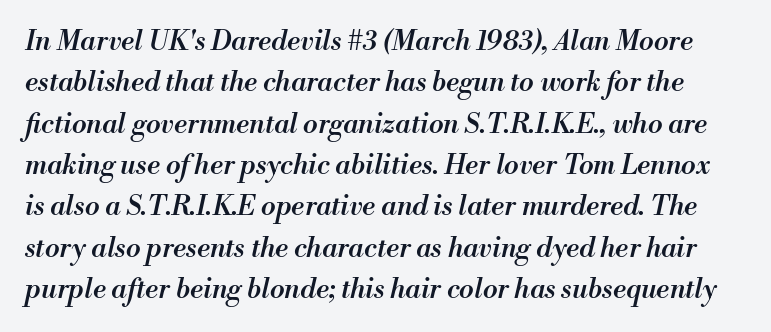
This sample uses plain, unmodified letter spacing. Each row of text sits above clean, open space. These lines sit exactly where default settings would place them. An italicized treatment has been applied to the whole sample. Set as a demibold, roughly 600 on the weight scale.
